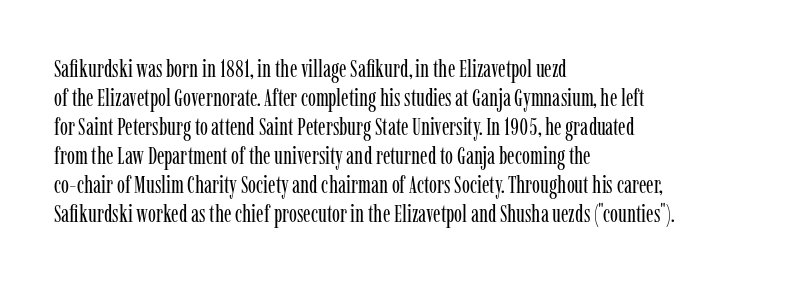
{"italic": "no", "bold": "no", "underline": "no", "align": "left", "line_spacing_ratio": 1.21, "letter_spacing": "normal", "letter_spacing_em": 0.0, "glyph_px": 24}
